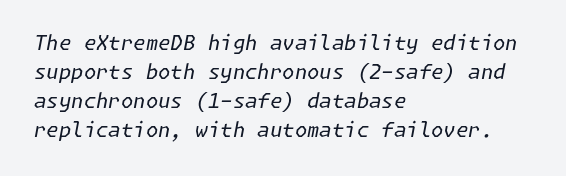
The image shows 20 px text type, italic (leaning right); set left-aligned, normal line spacing (1.45x), normal letter spacing, not underlined.
